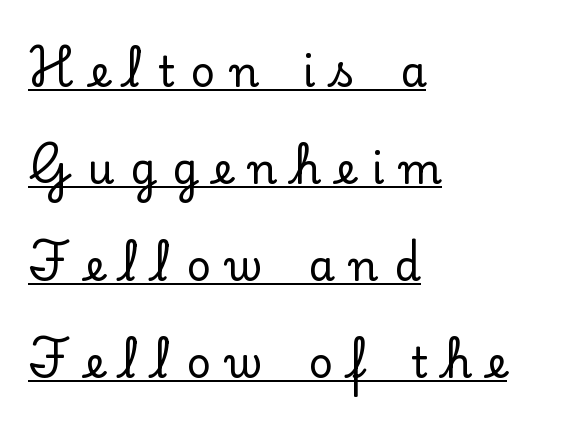
{"serif": "yes", "italic": "no", "width": "normal", "stroke_contrast": "low", "x_height": "small", "monospaced": "no", "underline": "yes", "align": "left", "line_spacing": "loose", "line_spacing_ratio": 2.31, "letter_spacing": "wide", "letter_spacing_em": 0.38, "glyph_px": 42}
